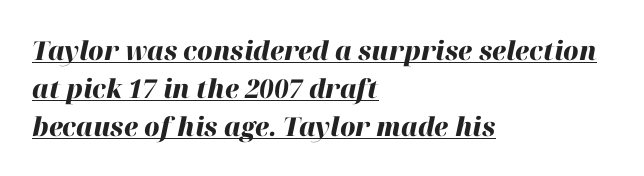
{"italic": "yes", "lean": "right", "slant_degrees": 12, "bold": "yes", "underline": "yes", "align": "left", "line_spacing": "normal", "line_spacing_ratio": 1.46, "letter_spacing": "normal", "letter_spacing_em": 0.0, "glyph_px": 26}
